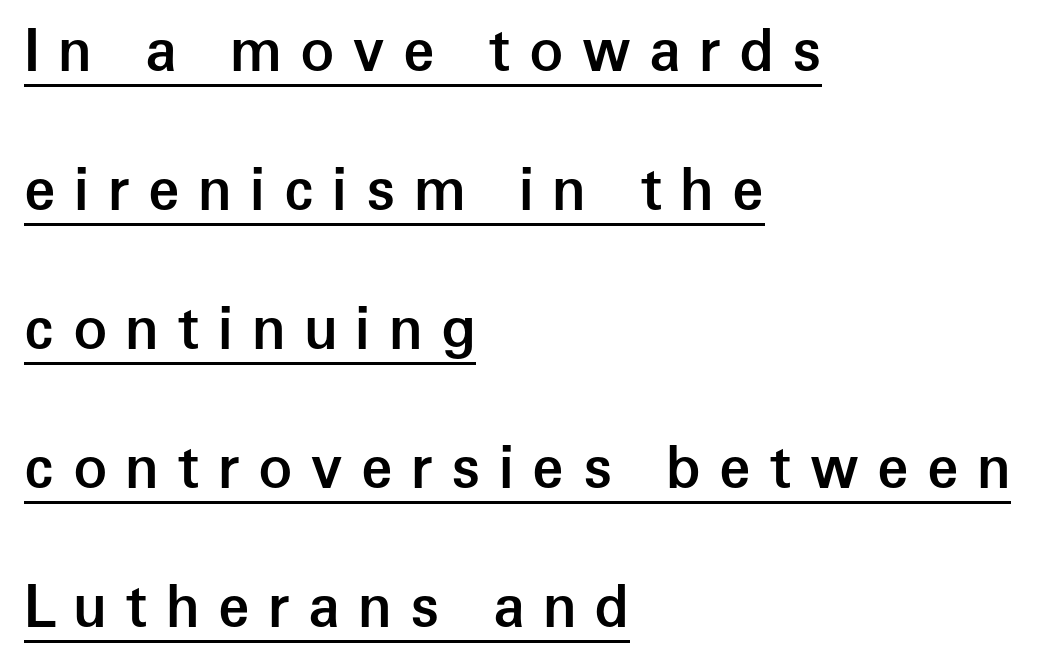
The image shows 57 px semibold sans-serif type, upright; set left-aligned, loose line spacing (2.44x), unusually wide letter spacing (+0.32 em), underlined; low stroke contrast and a medium x-height.
